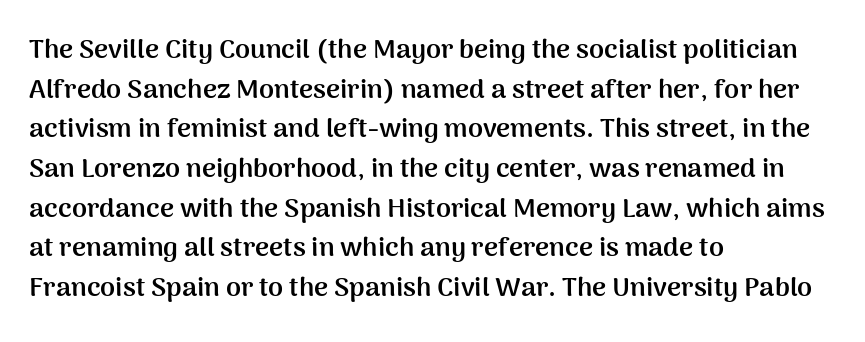
Q: Is the text bold? A: Yes.
Q: Is the text italic (slanted)? A: No, it is upright.
Q: Is the text underlined? A: No.
Q: How is the paragraph aligned? A: Left-aligned.
Q: Is the spacing between letters normal or unusually wide? A: Normal.
Q: Is the spacing between lines tight, normal or loose? A: Normal.
